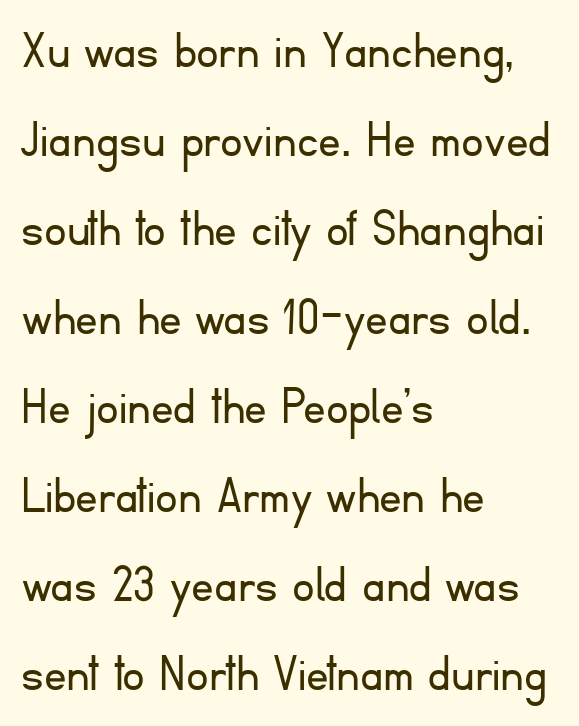
These lines are set flush left with a ragged right edge. Is there much room between lines? A standard amount, neither cramped nor airy. The gaps between neighbouring characters are ordinary and unremarkable. The face looks like a standard text weight, possibly lighter. No word sits above an underline.
